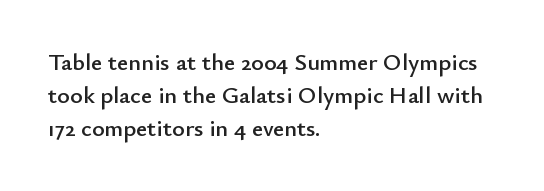
Q: Is the text italic (slanted)? A: No, it is upright.
Q: Is the text underlined? A: No.
Q: How is the paragraph aligned? A: Left-aligned.
Q: Is the spacing between letters normal or unusually wide? A: Normal.
Q: Is the spacing between lines tight, normal or loose? A: Normal.
